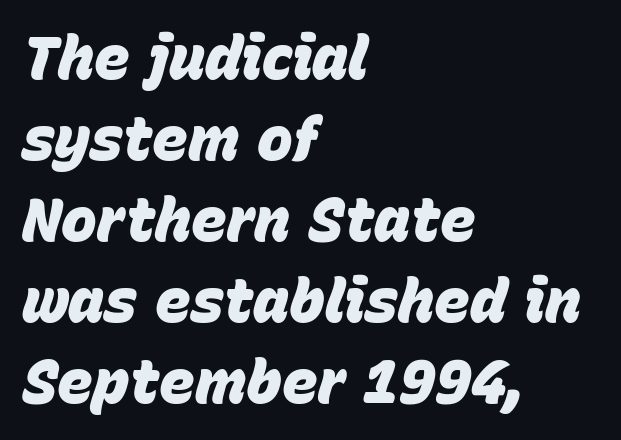
Q: Is the text bold? A: Yes.
Q: Is the text italic (slanted)? A: Yes, it leans right by about 15 degrees.
Q: Is the text underlined? A: No.
Q: How is the paragraph aligned? A: Left-aligned.
Q: Is the spacing between letters normal or unusually wide? A: Normal.
Q: Is the spacing between lines tight, normal or loose? A: Normal.
Q: Width (condensed, normal, or wide)? A: Normal.
Q: Stroke contrast? A: Low.
Q: x-height? A: Large.
Q: Monospaced? A: No.
